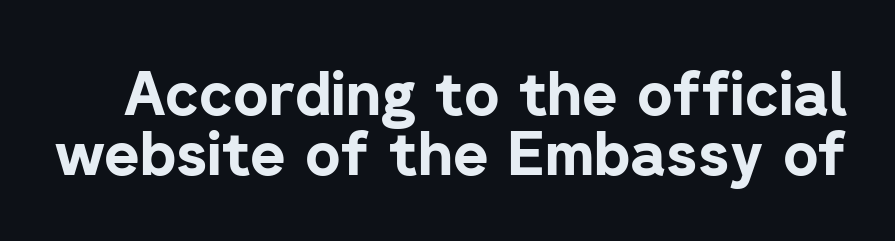
The image shows 61 px bold sans-serif type, upright; set tight line spacing (0.98x), normal letter spacing, not underlined; low stroke contrast and a medium x-height.
